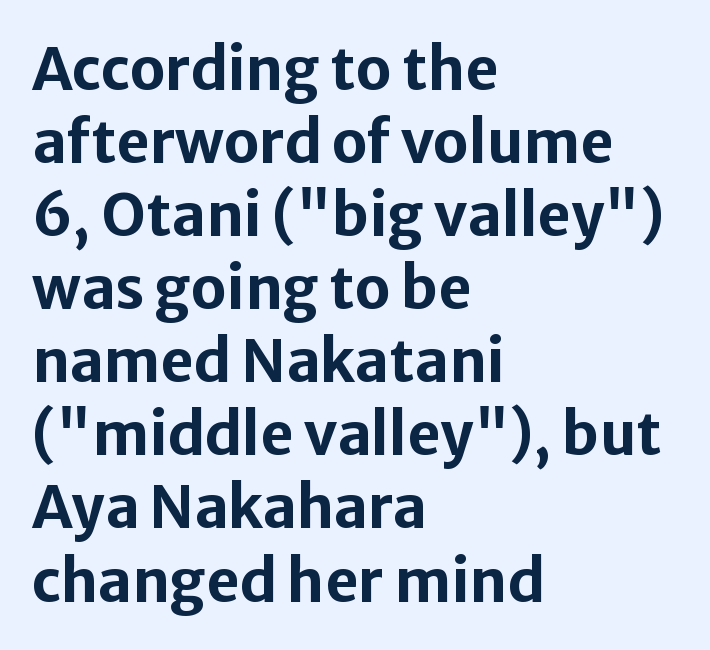
{"serif": "no", "italic": "no", "bold": "yes", "weight": "bold", "width": "normal", "stroke_contrast": "low", "x_height": "medium", "monospaced": "no", "underline": "no", "align": "left", "line_spacing": "normal", "line_spacing_ratio": 1.26, "letter_spacing": "normal", "letter_spacing_em": 0.0, "glyph_px": 58}
